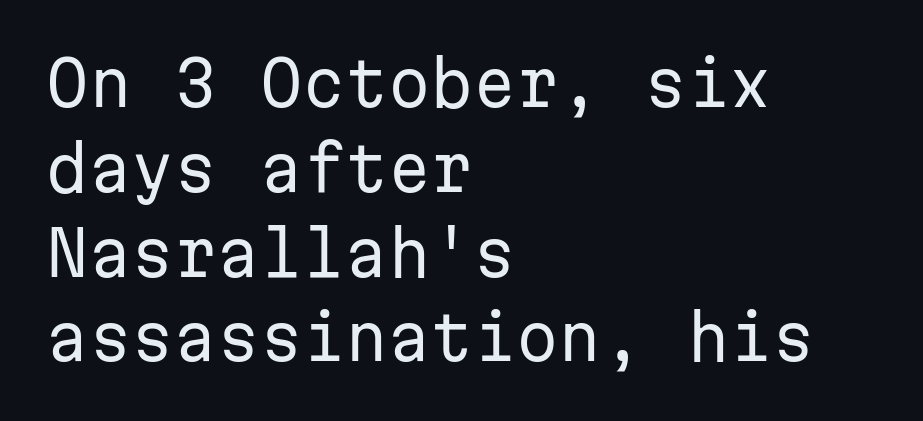
The image shows 61 px regular-weight sans-serif type, upright, monospaced; set left-aligned, normal line spacing (1.39x), normal letter spacing, not underlined; low stroke contrast and a medium x-height.
